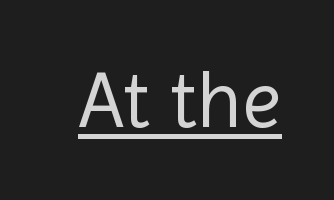
The image shows 80 px regular-weight sans-serif type, upright; set normal letter spacing, underlined; a medium x-height.
